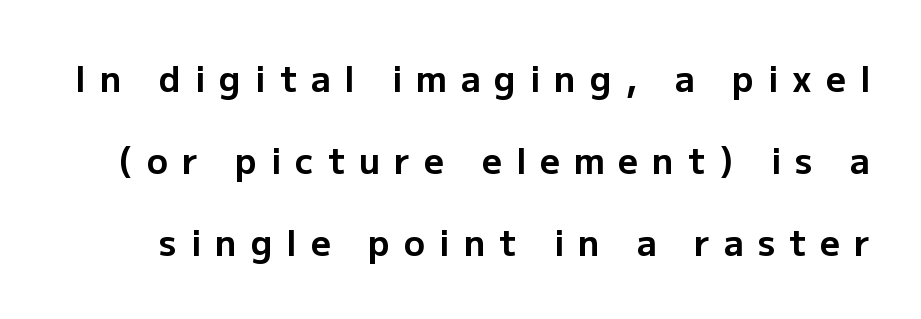
Q: Is the text bold? A: Yes.
Q: Is the text italic (slanted)? A: No, it is upright.
Q: Is the typeface a serif or a sans-serif typeface? A: Sans-serif.
Q: Is the text underlined? A: No.
Q: Is the spacing between letters normal or unusually wide? A: Unusually wide.
Q: Is the spacing between lines tight, normal or loose? A: Loose.
Q: Width (condensed, normal, or wide)? A: Normal.
Q: Stroke contrast? A: Low.
Q: x-height? A: Medium.
Q: Monospaced? A: No.
